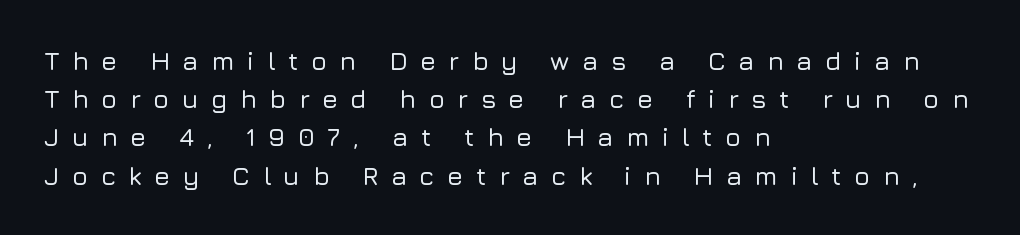
{"italic": "no", "underline": "no", "align": "left", "line_spacing": "normal", "line_spacing_ratio": 1.47, "letter_spacing": "wide", "letter_spacing_em": 0.48, "glyph_px": 26}
